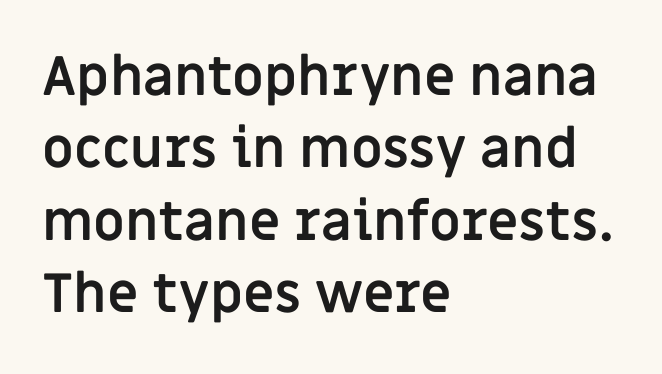
The image shows 54 px semibold sans-serif type, upright; set left-aligned, normal line spacing (1.34x), normal letter spacing, not underlined; low stroke contrast and a large x-height.
